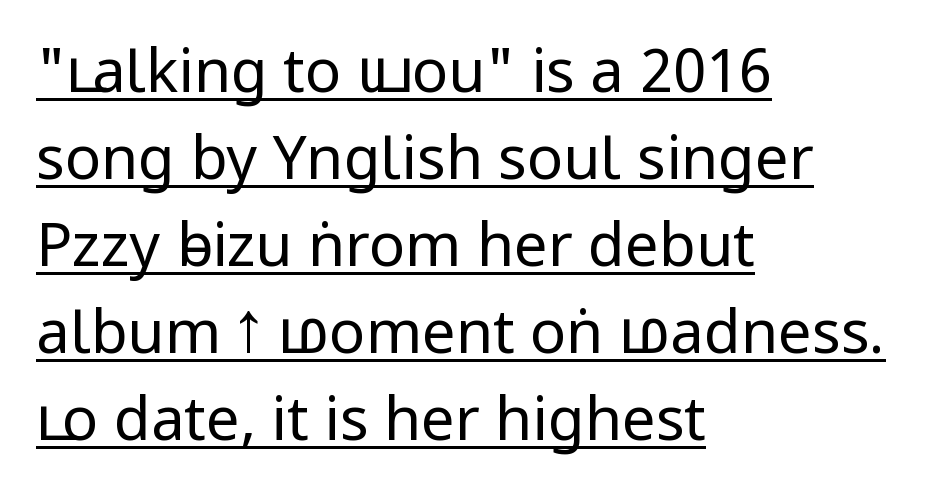
{"serif": "no", "italic": "no", "bold": "no", "weight": "regular", "width": "condensed", "stroke_contrast": "low", "x_height": "large", "monospaced": "no", "underline": "yes", "align": "left", "line_spacing": "normal", "line_spacing_ratio": 1.45, "letter_spacing": "normal", "letter_spacing_em": 0.0, "glyph_px": 60}
